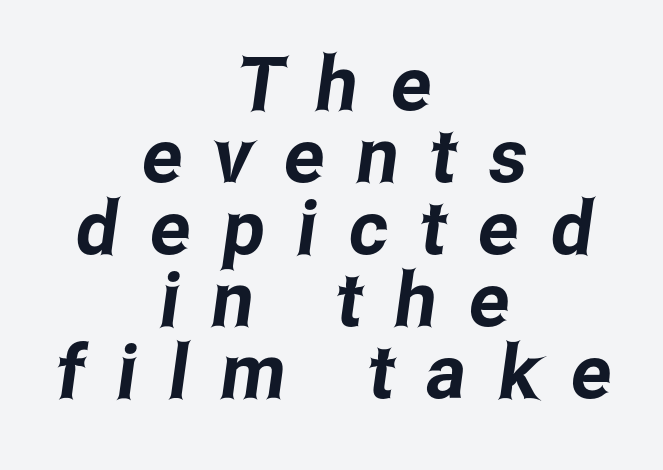
{"serif": "no", "width": "condensed", "stroke_contrast": "low", "x_height": "medium", "monospaced": "no", "underline": "no", "align": "center", "line_spacing": "tight", "line_spacing_ratio": 0.96, "letter_spacing": "wide", "letter_spacing_em": 0.43, "glyph_px": 75}
